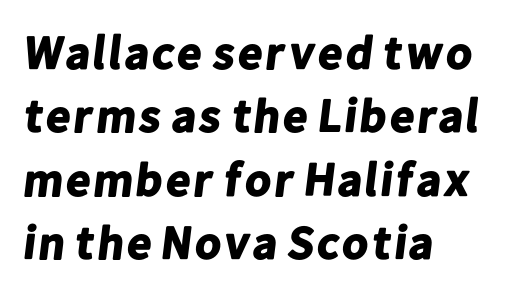
Q: Is the text bold? A: Yes.
Q: Is the typeface a serif or a sans-serif typeface? A: Sans-serif.
Q: Is the text underlined? A: No.
Q: How is the paragraph aligned? A: Left-aligned.
Q: Is the spacing between letters normal or unusually wide? A: Normal.
Q: Is the spacing between lines tight, normal or loose? A: Normal.
Q: Width (condensed, normal, or wide)? A: Normal.
Q: Stroke contrast? A: Low.
Q: x-height? A: Medium.
Q: Monospaced? A: No.
